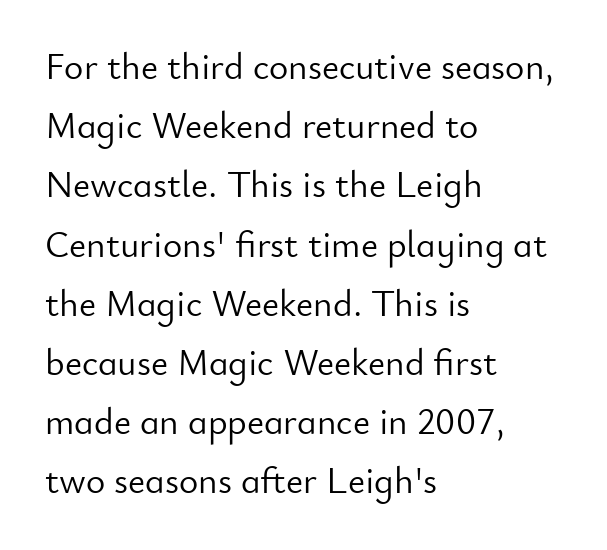
Q: Is the text bold? A: No.
Q: Is the text italic (slanted)? A: No, it is upright.
Q: Is the typeface a serif or a sans-serif typeface? A: Sans-serif.
Q: Is the text underlined? A: No.
Q: How is the paragraph aligned? A: Left-aligned.
Q: Is the spacing between letters normal or unusually wide? A: Normal.
Q: Is the spacing between lines tight, normal or loose? A: Normal.
Q: Width (condensed, normal, or wide)? A: Normal.
Q: Stroke contrast? A: Low.
Q: x-height? A: Small.
Q: Monospaced? A: No.
